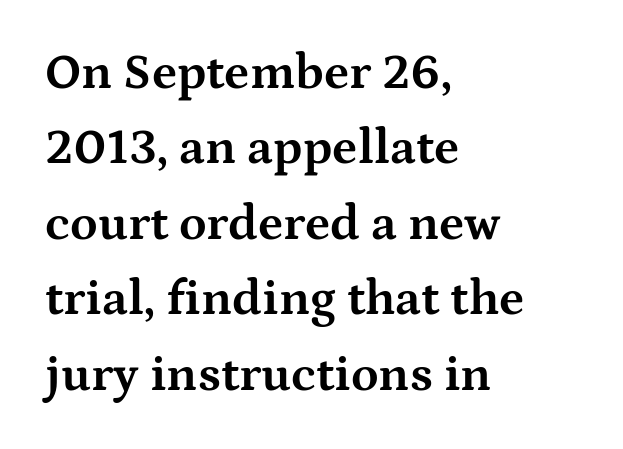
{"serif": "yes", "italic": "no", "bold": "yes", "weight": "bold", "width": "wide", "stroke_contrast": "medium", "x_height": "medium", "monospaced": "no", "underline": "no", "align": "left", "line_spacing": "normal", "line_spacing_ratio": 1.51, "letter_spacing": "normal", "letter_spacing_em": 0.0, "glyph_px": 50}
